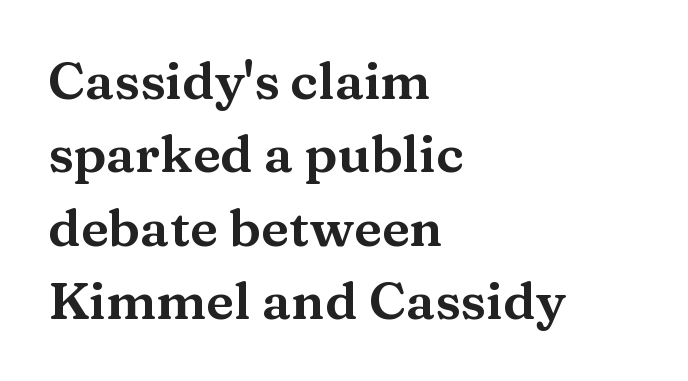
The image shows 52 px wide serif type, upright; set left-aligned, normal line spacing (1.41x), normal letter spacing, not underlined; medium stroke contrast and a medium x-height.
